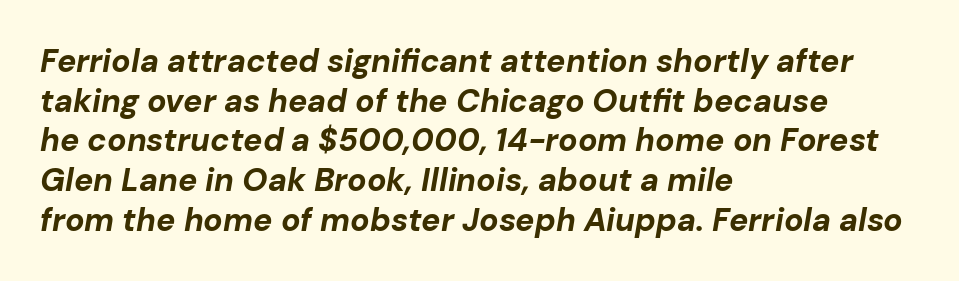
{"italic": "yes", "lean": "right", "slant_degrees": 10, "bold": "yes", "weight": "bold", "width": "normal", "stroke_contrast": "low", "x_height": "medium", "monospaced": "no", "underline": "no", "align": "left", "line_spacing_ratio": 1.24, "letter_spacing": "normal", "letter_spacing_em": 0.0, "glyph_px": 32}
